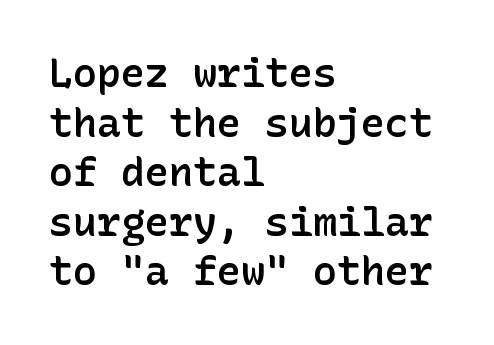
The type family on display is of the sans-serif kind. What weight is shown? A semibold, between regular and bold. Is there any slant? The stems are plumb. Tracking here is standard; glyphs follow each other at the usual distance. A bare baseline throughout the passage.
